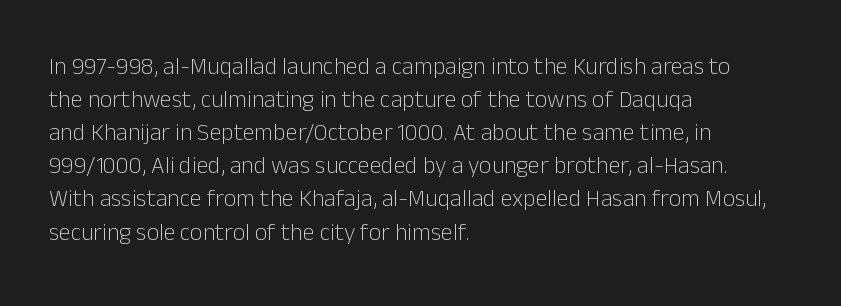
Q: Is the text bold? A: No.
Q: Is the text italic (slanted)? A: No, it is upright.
Q: Is the text underlined? A: No.
Q: How is the paragraph aligned? A: Left-aligned.
Q: Is the spacing between letters normal or unusually wide? A: Normal.
Q: Is the spacing between lines tight, normal or loose? A: Normal.
